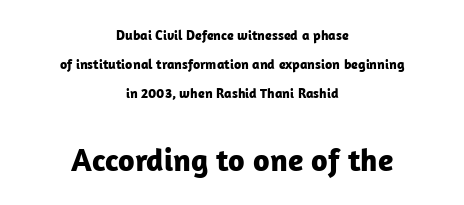
How are the letters spaced? Ordinarily, with no added tracking. The rendering uses natural spacing where letterforms have individual widths. Caption: upper text group reduced, lower text group enlarged. The rendering positions every line midway between the sides. Characters remain perfectly vertical along every line. Check under the words: just untouched page.
